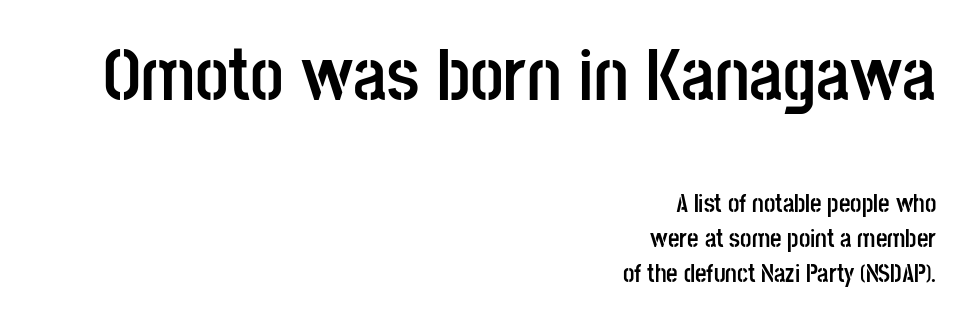
The typesetter chose a ragged-left arrangement here. Style check: upright. The face used here is proportionally spaced, like ordinary book or web type. Is the letter spacing exaggerated? No — it looks like the ordinary default. Rule under the text: the space is simply empty.
